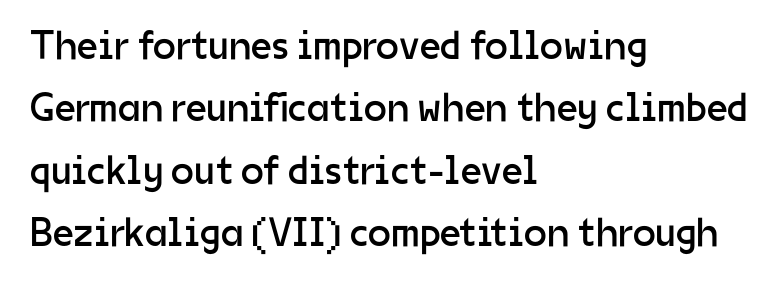
The image shows 41 px regular-weight sans-serif type, upright; set left-aligned, normal line spacing (1.52x), normal letter spacing, not underlined; low stroke contrast and a medium x-height.
